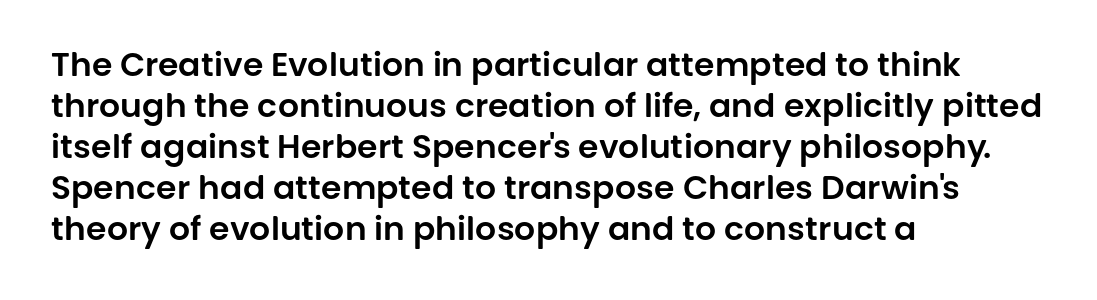
{"serif": "no", "italic": "no", "width": "normal", "stroke_contrast": "low", "x_height": "large", "monospaced": "no", "underline": "no", "align": "left", "line_spacing_ratio": 1.24, "letter_spacing": "normal", "letter_spacing_em": 0.0, "glyph_px": 33}
